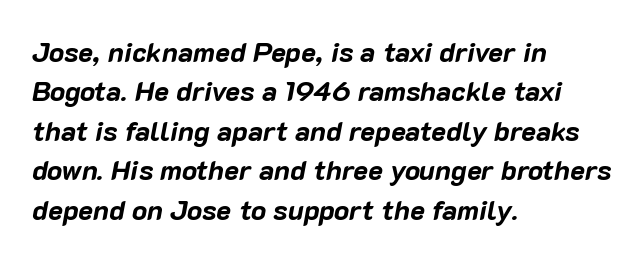
Q: Is the text bold? A: Yes.
Q: Is the text italic (slanted)? A: Yes, it leans right by about 10 degrees.
Q: Is the text underlined? A: No.
Q: How is the paragraph aligned? A: Left-aligned.
Q: Is the spacing between letters normal or unusually wide? A: Normal.
Q: Is the spacing between lines tight, normal or loose? A: Normal.
Q: Width (condensed, normal, or wide)? A: Normal.
Q: Stroke contrast? A: Low.
Q: x-height? A: Medium.
Q: Monospaced? A: No.
